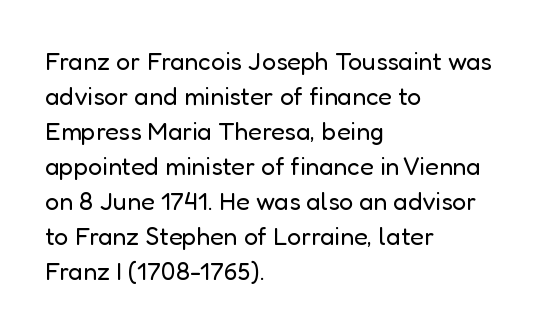
Nobody drew a line under any word here. The passage is arranged the way most books set body copy — flush left. Is the stroke heavy? The answer is a plain regular-or-lighter. Nobody touched the tracking dial on this one. A roman cut, with each character standing at attention. The space between consecutive lines is moderate.
